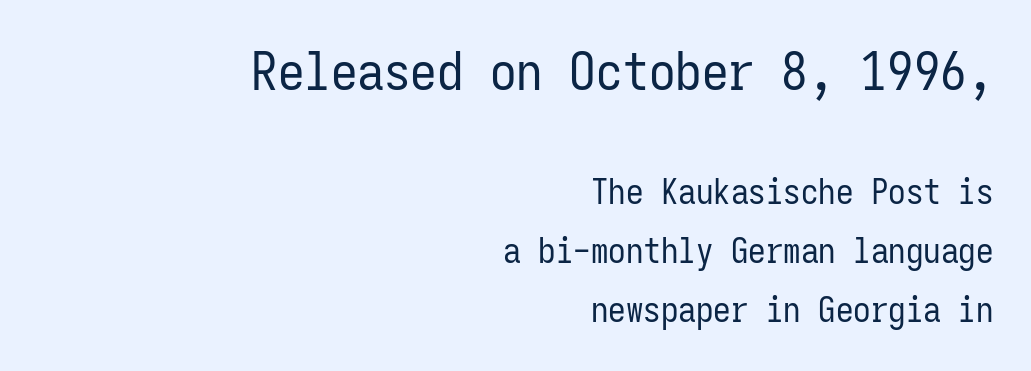
I'd call this a sans setting — the letters go barefoot. Does the leading feel generous? No, just average. A typesetter would call this monospace, since all characters share one set width. What stands out about the letter spacing? Nothing — it is the standard amount. Summary of weight: not heavy and not bold. The baseline area is clear.
